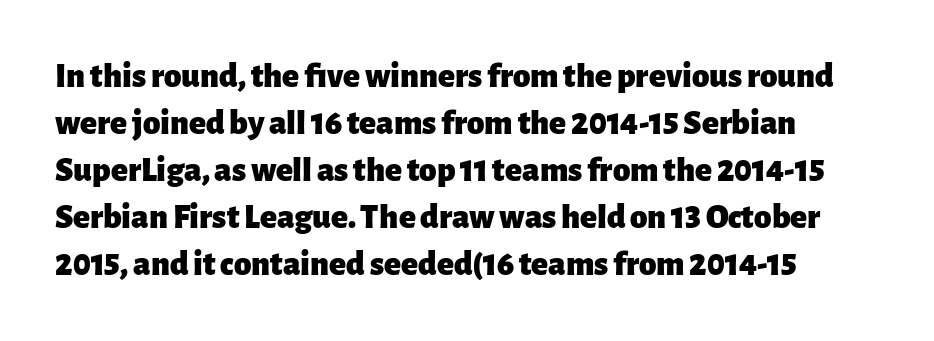
Q: Is the text bold? A: Yes.
Q: Is the text italic (slanted)? A: No, it is upright.
Q: Is the typeface a serif or a sans-serif typeface? A: Sans-serif.
Q: Is the text underlined? A: No.
Q: How is the paragraph aligned? A: Left-aligned.
Q: Is the spacing between letters normal or unusually wide? A: Normal.
Q: Is the spacing between lines tight, normal or loose? A: Normal.
Q: Width (condensed, normal, or wide)? A: Normal.
Q: Stroke contrast? A: Low.
Q: x-height? A: Medium.
Q: Monospaced? A: No.
